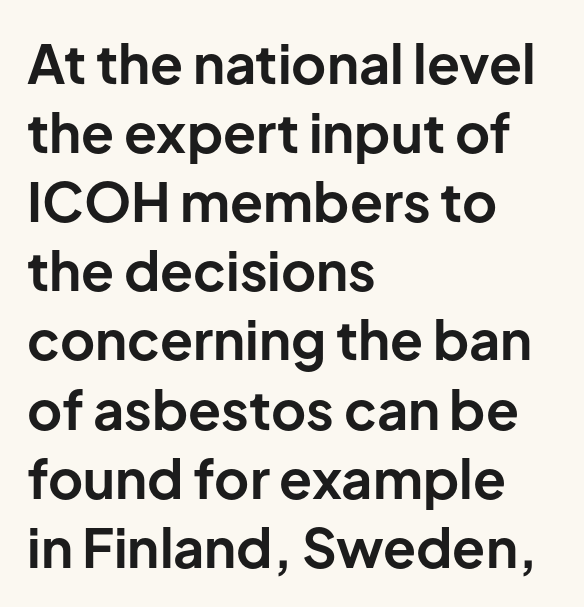
The image shows 54 px bold sans-serif type, upright; set left-aligned, normal line spacing (1.28x), normal letter spacing, not underlined; low stroke contrast and a medium x-height.
